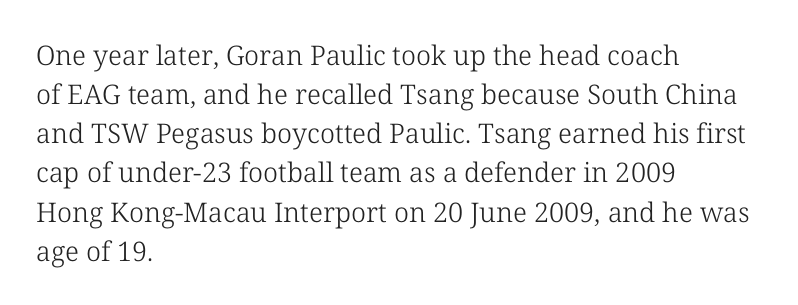
The image shows 27 px text type, upright; set left-aligned, normal line spacing (1.45x), normal letter spacing, not underlined.
